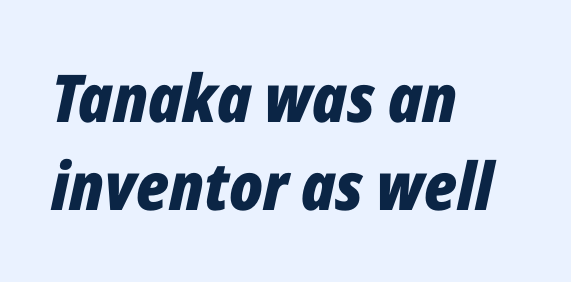
The image shows 66 px bold, condensed type, italic (leaning right); set left-aligned, normal line spacing (1.34x), normal letter spacing, not underlined; low stroke contrast and a medium x-height.
